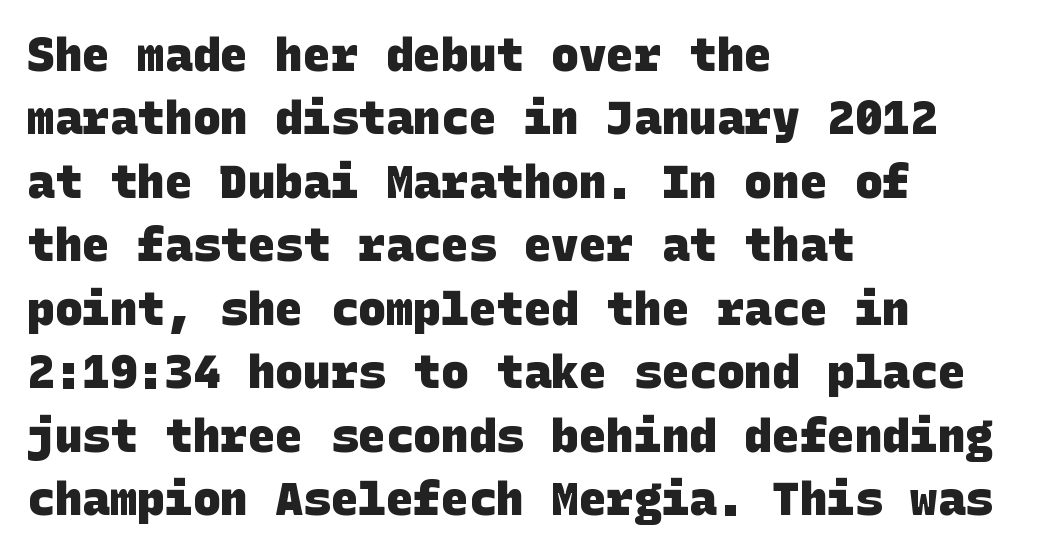
The image shows 46 px heavy sans-serif type; set left-aligned, normal line spacing (1.38x), normal letter spacing, not underlined; low stroke contrast and a large x-height.
